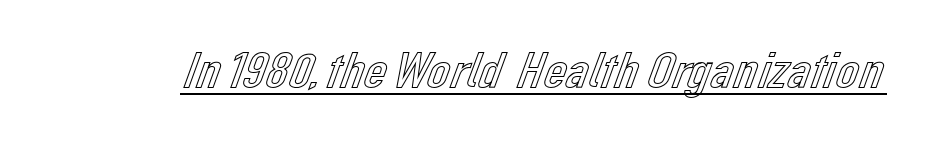
{"width": "normal", "x_height": "medium", "monospaced": "no", "underline": "yes", "letter_spacing": "normal", "letter_spacing_em": 0.0, "glyph_px": 51}
